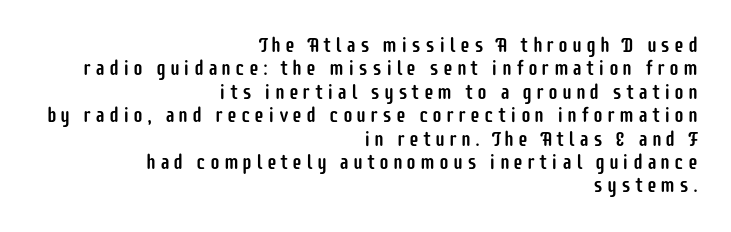
The image shows 20 px text type, upright; set right-aligned, line spacing 1.17x, not underlined.
